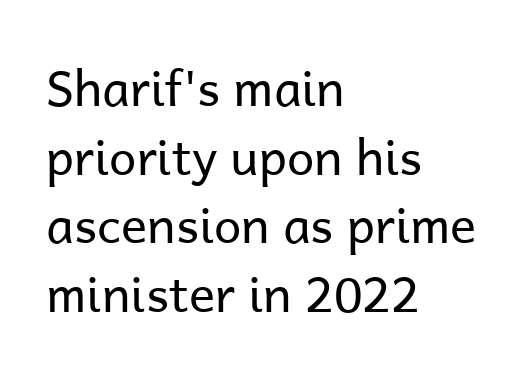
The image shows 49 px regular-weight sans-serif type, upright; set left-aligned, normal line spacing (1.4x), normal letter spacing, not underlined; low stroke contrast and a medium x-height.
